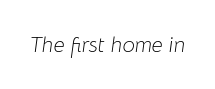
The letterforms sit shoulder to shoulder at normal distance. Each row of text sits above clean, open space. Posture: slanted. Weight: regular or lighter.
